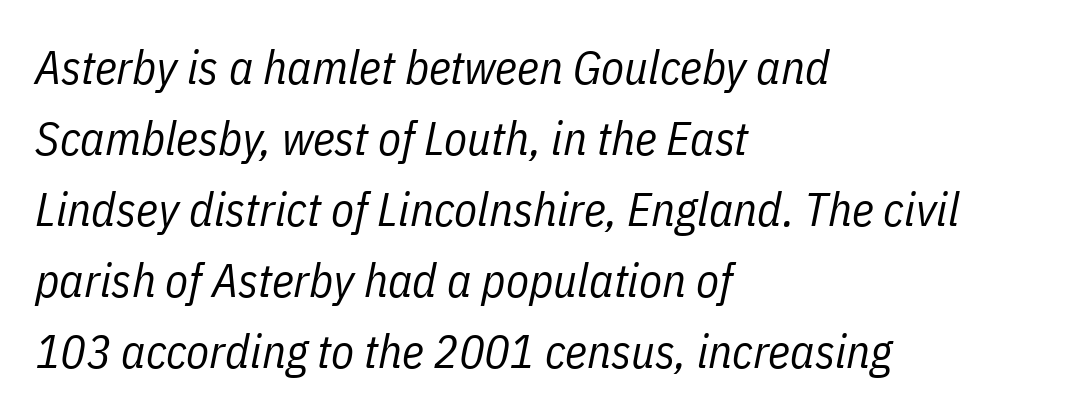
{"italic": "yes", "lean": "right", "slant_degrees": 11, "bold": "no", "weight": "regular", "width": "condensed", "stroke_contrast": "low", "x_height": "medium", "monospaced": "no", "underline": "no", "align": "left", "line_spacing": "normal", "line_spacing_ratio": 1.51, "letter_spacing": "normal", "letter_spacing_em": 0.0, "glyph_px": 47}
